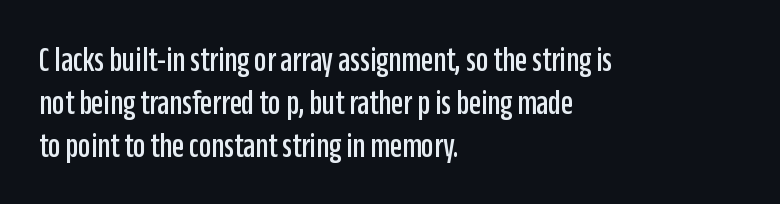
The image shows 35 px condensed sans-serif type, upright; set left-aligned, line spacing 1.23x, normal letter spacing, not underlined; low stroke contrast and a large x-height.
